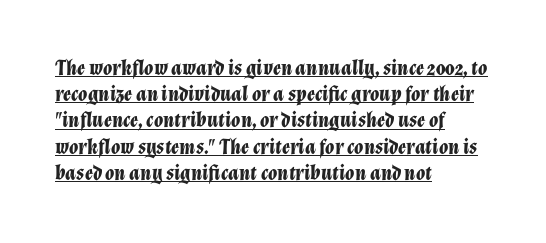
{"italic": "yes", "lean": "right", "slant_degrees": 12, "bold": "yes", "underline": "yes", "align": "left", "line_spacing": "normal", "line_spacing_ratio": 1.25, "letter_spacing": "normal", "letter_spacing_em": 0.0, "glyph_px": 21}
